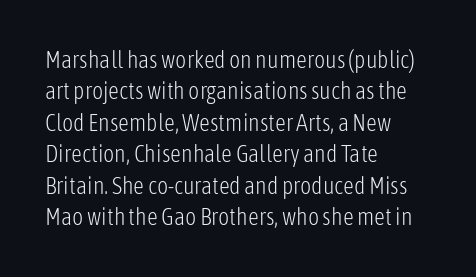
The image shows 24 px text type, upright; set left-aligned, normal line spacing (1.31x), normal letter spacing, not underlined.
